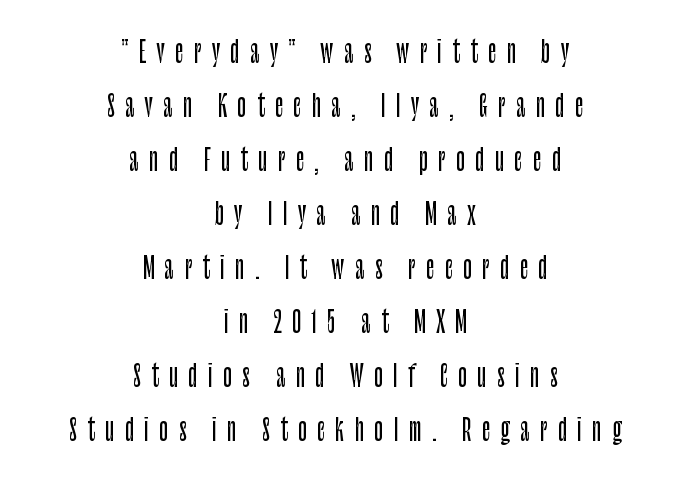
Look at the bottom of the vertical strokes: they stop flat, with no serifs. The zone under the glyphs is completely vacant. Compared with a flush-left layout, this one balances lines on the center instead. Is this a fixed-width face? No — the glyphs have proportional, varying widths. The rendering inserts visible extra space after every character. Every stem runs plumb, perpendicular to the baseline.
